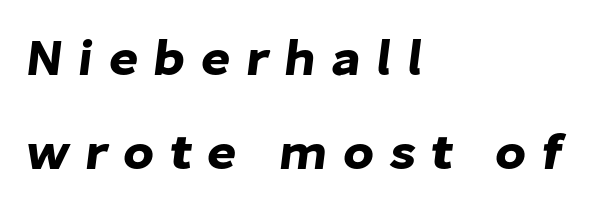
The type family on display is of the sans-serif kind. The paragraph has a hard left edge and a soft right edge. Varying glyph widths throughout — classic text-font behaviour. A clean baseline with only descenders dipping below it. The type is letterspaced generously, with wide tracking.
